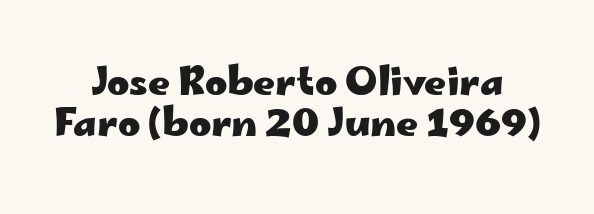
Do the letters lean? They stand straight. The rendering keeps characters at their native spacing. In terms of letterform style, serifs are entirely absent. This sample trades vertical openness for compactness between lines. Just letters on the line, the space beneath them empty.
